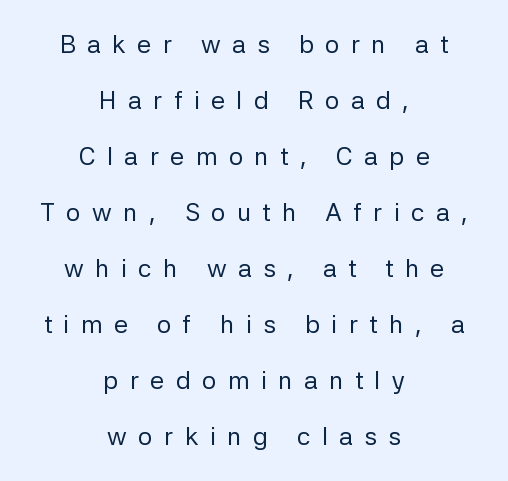
{"italic": "no", "bold": "no", "underline": "no", "align": "center", "line_spacing": "loose", "line_spacing_ratio": 2.24, "letter_spacing": "wide", "letter_spacing_em": 0.46, "glyph_px": 25}
